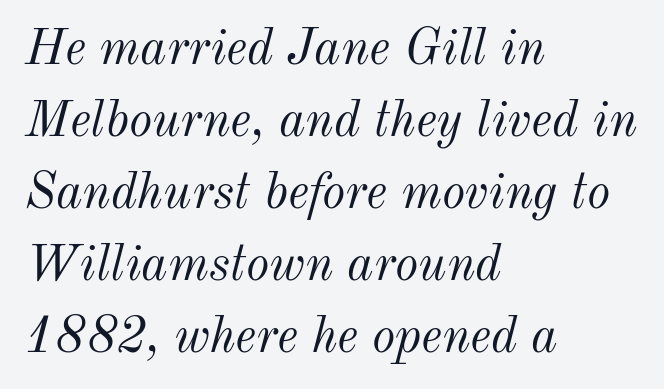
Q: Is the text bold? A: No.
Q: Is the text italic (slanted)? A: Yes, it leans right by about 12 degrees.
Q: Is the text underlined? A: No.
Q: How is the paragraph aligned? A: Left-aligned.
Q: Is the spacing between letters normal or unusually wide? A: Normal.
Q: Is the spacing between lines tight, normal or loose? A: Normal.
Q: Width (condensed, normal, or wide)? A: Normal.
Q: Stroke contrast? A: Medium.
Q: x-height? A: Small.
Q: Monospaced? A: No.
